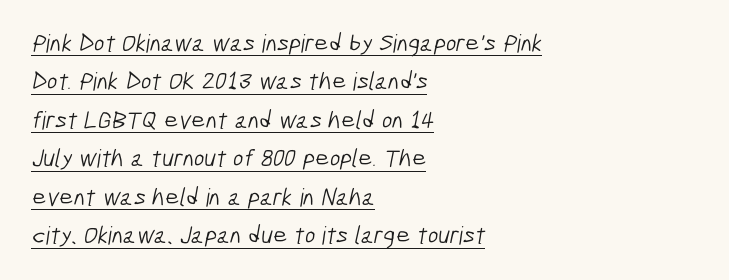
The image shows 25 px text type; set left-aligned, normal line spacing (1.54x), normal letter spacing, underlined.
